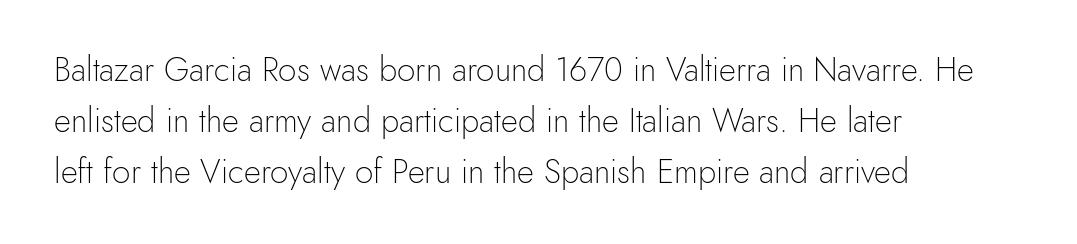
Q: Is the text bold? A: No.
Q: Is the text italic (slanted)? A: No, it is upright.
Q: Is the typeface a serif or a sans-serif typeface? A: Sans-serif.
Q: Is the text underlined? A: No.
Q: How is the paragraph aligned? A: Left-aligned.
Q: Is the spacing between letters normal or unusually wide? A: Normal.
Q: Is the spacing between lines tight, normal or loose? A: Normal.
Q: Width (condensed, normal, or wide)? A: Normal.
Q: x-height? A: Small.
Q: Monospaced? A: No.
